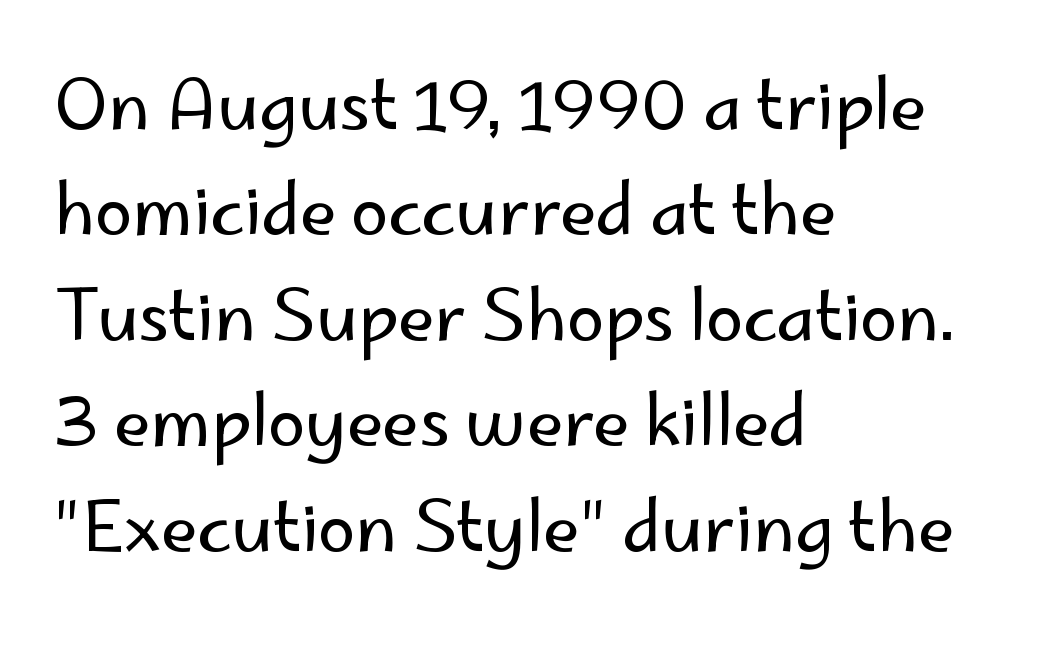
The image shows 68 px regular-weight sans-serif type, upright; set left-aligned, normal line spacing (1.55x), normal letter spacing, not underlined; low stroke contrast and a small x-height.
